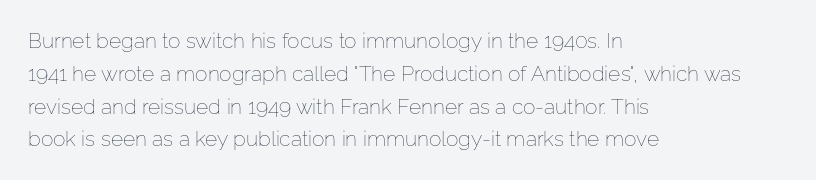
Upright lettering throughout. The rows are spaced the way most documents space them. These lines stack with their left ends in a neat column. The space beneath each line is pristine and unruled. This sample uses plain, unmodified letter spacing. Stem width sits at or under what a default text font uses.
